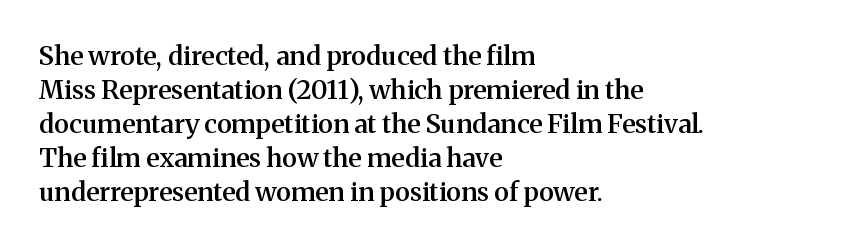
Each line starts at the same left margin while the right side varies. Short note: letters normally spaced. The passage shown is semibold, sitting just below true bold. Every stem runs plumb, perpendicular to the baseline.
